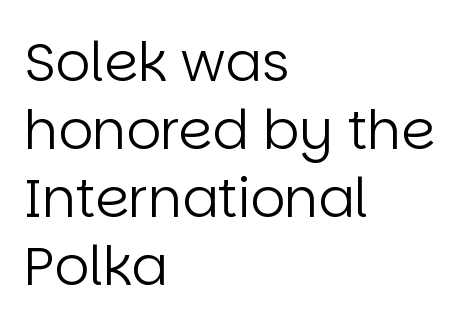
Q: Is the text bold? A: No.
Q: Is the text italic (slanted)? A: No, it is upright.
Q: Is the typeface a serif or a sans-serif typeface? A: Sans-serif.
Q: Is the text underlined? A: No.
Q: How is the paragraph aligned? A: Left-aligned.
Q: Is the spacing between letters normal or unusually wide? A: Normal.
Q: Is the spacing between lines tight, normal or loose? A: Normal.
Q: Width (condensed, normal, or wide)? A: Normal.
Q: Stroke contrast? A: Low.
Q: x-height? A: Large.
Q: Monospaced? A: No.
